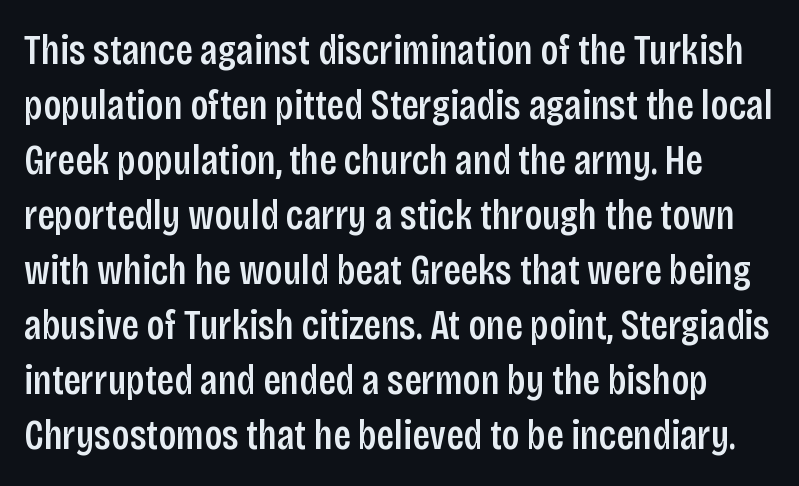
The image shows 42 px condensed sans-serif type, upright; set normal line spacing (1.31x), normal letter spacing, not underlined; low stroke contrast and a large x-height.
